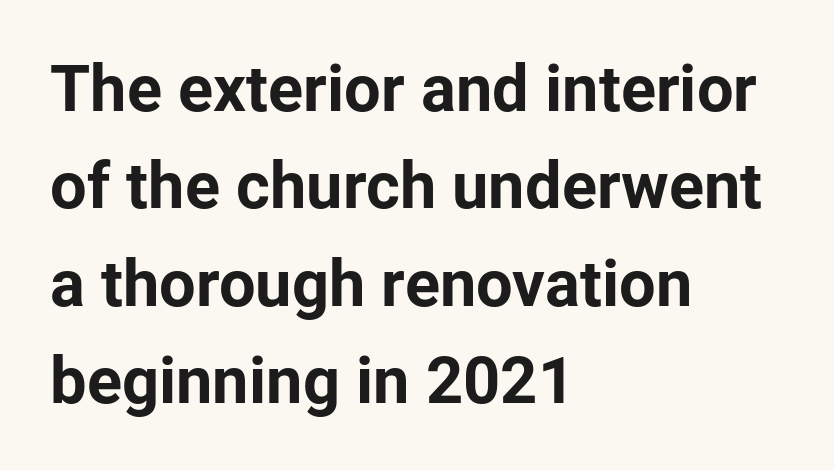
{"serif": "no", "italic": "no", "bold": "yes", "weight": "bold", "width": "normal", "stroke_contrast": "low", "x_height": "medium", "monospaced": "no", "underline": "no", "align": "left", "line_spacing": "normal", "line_spacing_ratio": 1.5, "letter_spacing": "normal", "letter_spacing_em": 0.0, "glyph_px": 65}
